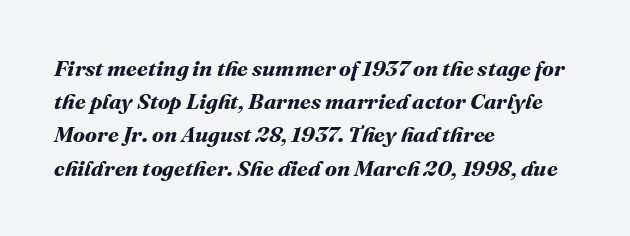
Q: Is the text bold? A: Yes.
Q: Is the text underlined? A: No.
Q: How is the paragraph aligned? A: Left-aligned.
Q: Is the spacing between letters normal or unusually wide? A: Normal.
Q: Is the spacing between lines tight, normal or loose? A: Normal.
